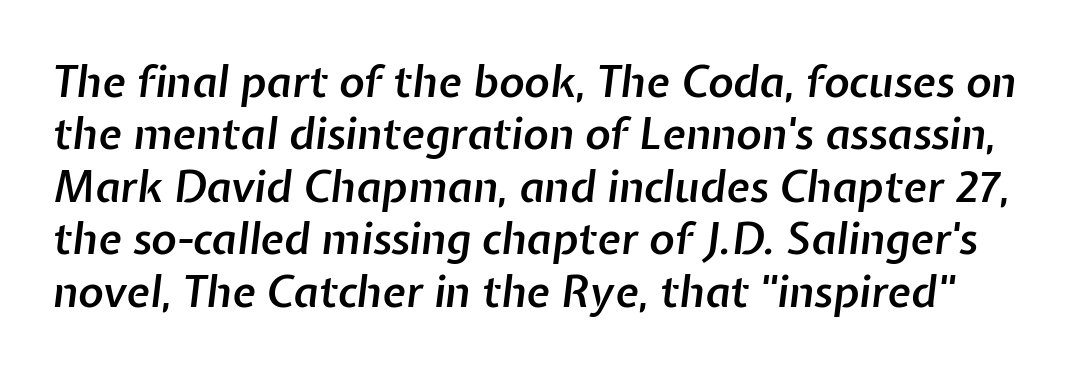
Q: Is the text bold? A: Semi-bold.
Q: Is the text italic (slanted)? A: Yes, it leans right by about 7 degrees.
Q: Is the text underlined? A: No.
Q: Is the spacing between letters normal or unusually wide? A: Normal.
Q: Width (condensed, normal, or wide)? A: Normal.
Q: Stroke contrast? A: Low.
Q: x-height? A: Medium.
Q: Monospaced? A: No.
